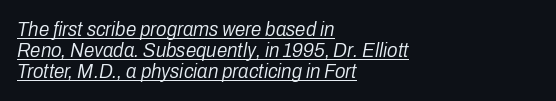
Q: Is the text bold? A: No.
Q: Is the text italic (slanted)? A: Yes, it leans right by about 10 degrees.
Q: Is the text underlined? A: Yes.
Q: How is the paragraph aligned? A: Left-aligned.
Q: Is the spacing between letters normal or unusually wide? A: Normal.
Q: Is the spacing between lines tight, normal or loose? A: Tight.
